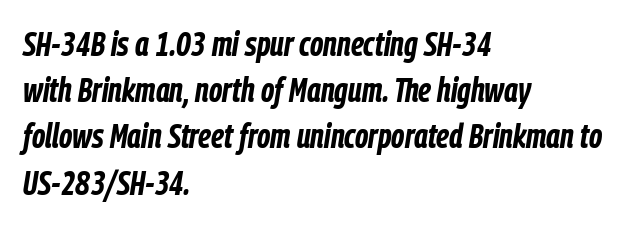
Q: Is the text bold? A: Yes.
Q: Is the text italic (slanted)? A: Yes, it leans right by about 9 degrees.
Q: Is the text underlined? A: No.
Q: How is the paragraph aligned? A: Left-aligned.
Q: Is the spacing between letters normal or unusually wide? A: Normal.
Q: Is the spacing between lines tight, normal or loose? A: Normal.
Q: Width (condensed, normal, or wide)? A: Condensed.
Q: Stroke contrast? A: Low.
Q: x-height? A: Medium.
Q: Monospaced? A: No.
